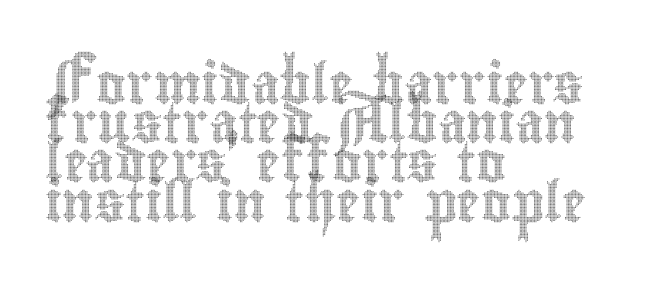
Q: Is the text italic (slanted)? A: No, it is upright.
Q: Is the text underlined? A: No.
Q: How is the paragraph aligned? A: Left-aligned.
Q: Is the spacing between letters normal or unusually wide? A: Normal.
Q: Is the spacing between lines tight, normal or loose? A: Tight.
Q: Width (condensed, normal, or wide)? A: Condensed.
Q: x-height? A: Small.
Q: Monospaced? A: No.
